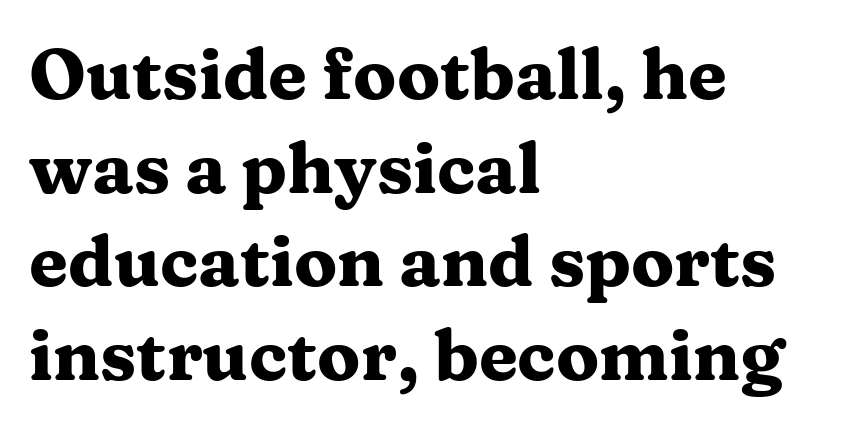
Q: Is the text bold? A: Yes.
Q: Is the text italic (slanted)? A: No, it is upright.
Q: Is the typeface a serif or a sans-serif typeface? A: Serif.
Q: Is the text underlined? A: No.
Q: How is the paragraph aligned? A: Left-aligned.
Q: Is the spacing between letters normal or unusually wide? A: Normal.
Q: Is the spacing between lines tight, normal or loose? A: Normal.
Q: Width (condensed, normal, or wide)? A: Wide.
Q: Stroke contrast? A: Medium.
Q: x-height? A: Medium.
Q: Monospaced? A: No.
